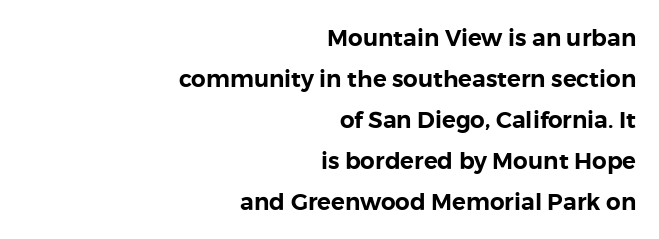
{"italic": "no", "underline": "no", "align": "right", "line_spacing_ratio": 1.78, "letter_spacing": "normal", "letter_spacing_em": 0.0, "glyph_px": 23}
